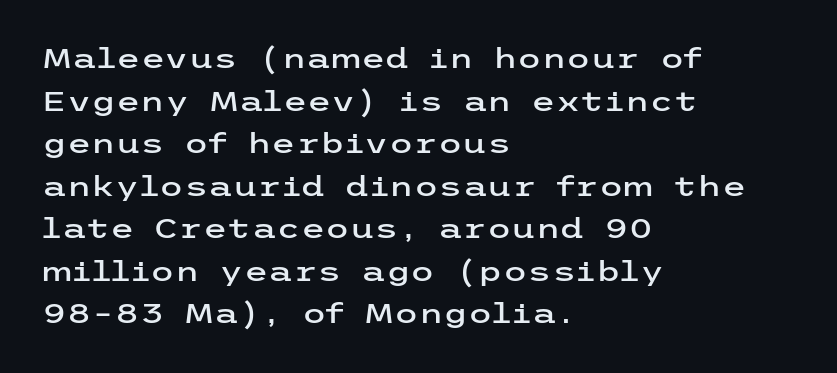
Q: Is the text italic (slanted)? A: No, it is upright.
Q: Is the typeface a serif or a sans-serif typeface? A: Sans-serif.
Q: Is the text underlined? A: No.
Q: How is the paragraph aligned? A: Left-aligned.
Q: Is the spacing between letters normal or unusually wide? A: Normal.
Q: Is the spacing between lines tight, normal or loose? A: Normal.
Q: Width (condensed, normal, or wide)? A: Wide.
Q: Stroke contrast? A: Low.
Q: x-height? A: Medium.
